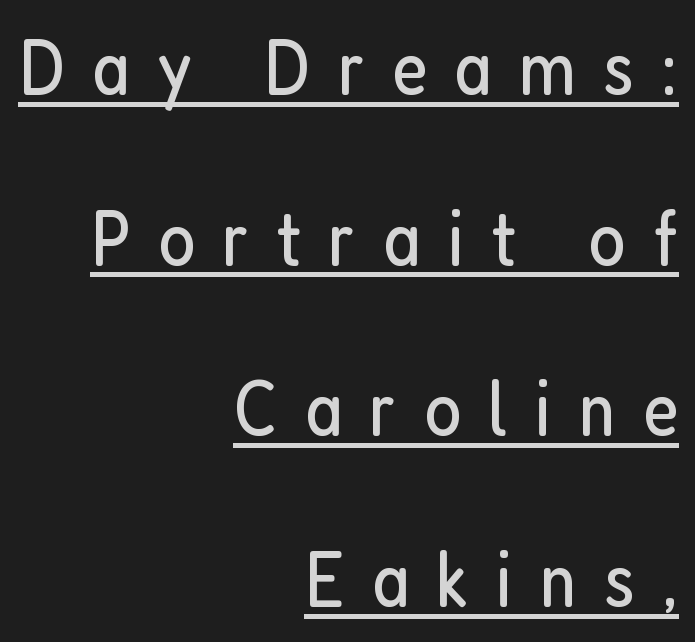
The image shows 79 px regular-weight, condensed sans-serif type, upright; set right-aligned, loose line spacing (2.16x), unusually wide letter spacing (+0.34 em), underlined; low stroke contrast and a medium x-height.
